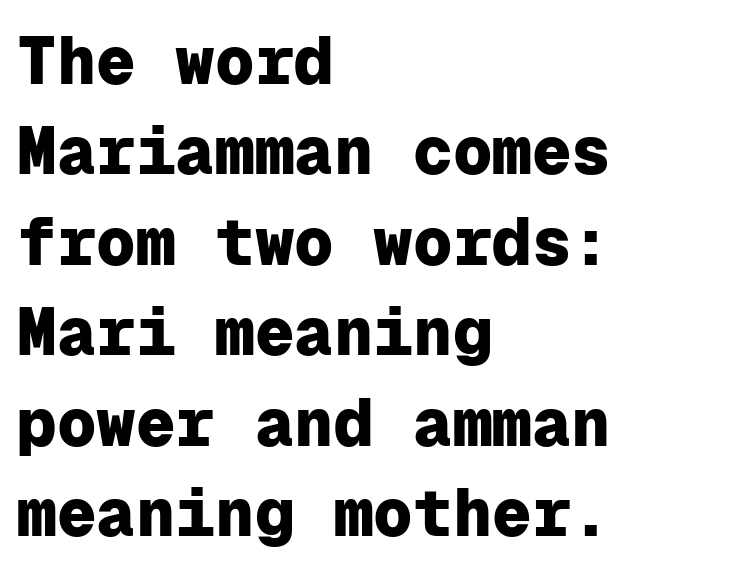
The image shows 66 px heavy sans-serif type, upright, monospaced; set left-aligned, normal line spacing (1.37x), normal letter spacing, not underlined; low stroke contrast and a medium x-height.
